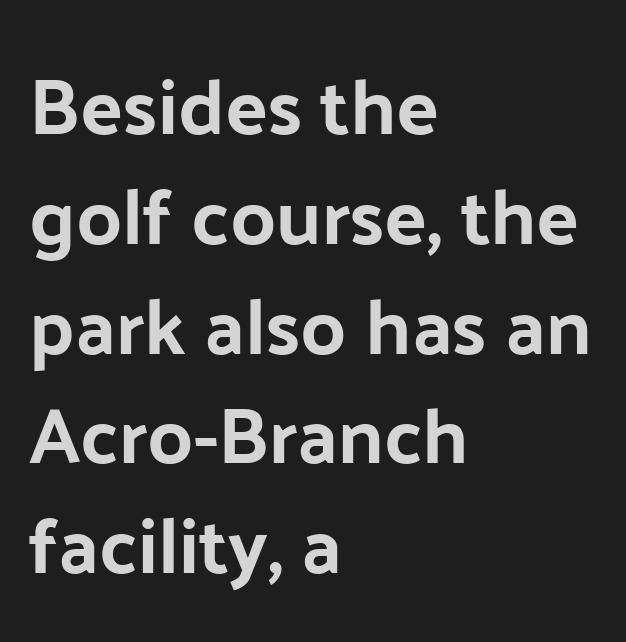
Q: Is the text italic (slanted)? A: No, it is upright.
Q: Is the typeface a serif or a sans-serif typeface? A: Sans-serif.
Q: Is the text underlined? A: No.
Q: How is the paragraph aligned? A: Left-aligned.
Q: Is the spacing between letters normal or unusually wide? A: Normal.
Q: Is the spacing between lines tight, normal or loose? A: Normal.
Q: Width (condensed, normal, or wide)? A: Normal.
Q: Stroke contrast? A: Low.
Q: x-height? A: Medium.
Q: Monospaced? A: No.
